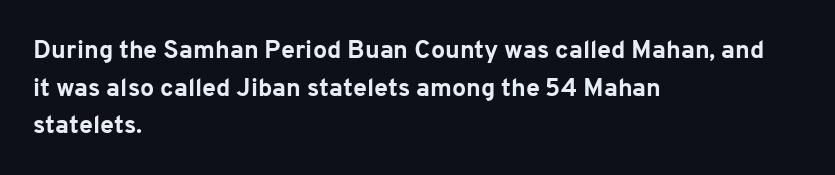
Q: Is the text bold? A: Yes.
Q: Is the text italic (slanted)? A: No, it is upright.
Q: Is the text underlined? A: No.
Q: How is the paragraph aligned? A: Left-aligned.
Q: Is the spacing between letters normal or unusually wide? A: Normal.
Q: Is the spacing between lines tight, normal or loose? A: Normal.
